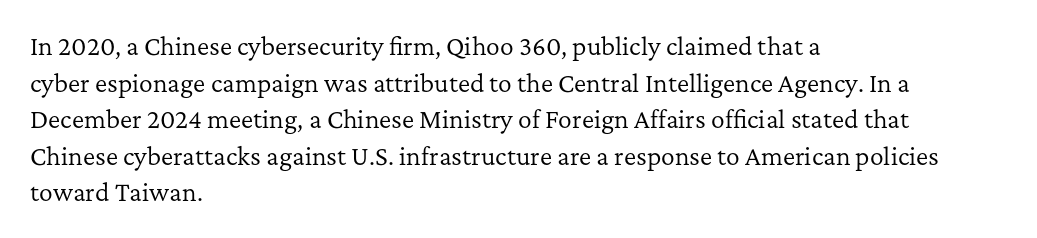
Notice how descenders clear the ascenders below comfortably — that's standard leading. Heft: none added — not bold. Posture: upright roman. The tracking reads as untouched default to a designer's eye. If you drew a ruler down the left edge, every line would touch it.
